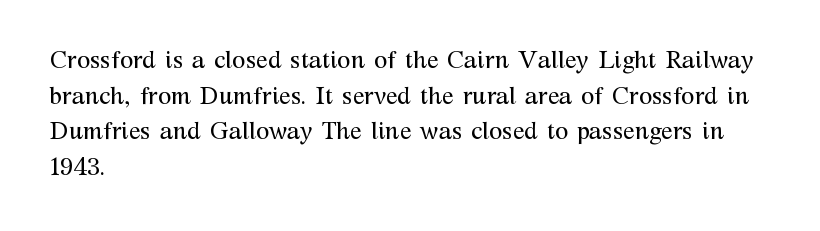
{"italic": "no", "bold": "no", "underline": "no", "align": "left", "line_spacing": "normal", "line_spacing_ratio": 1.48, "letter_spacing": "normal", "letter_spacing_em": 0.0, "glyph_px": 24}
